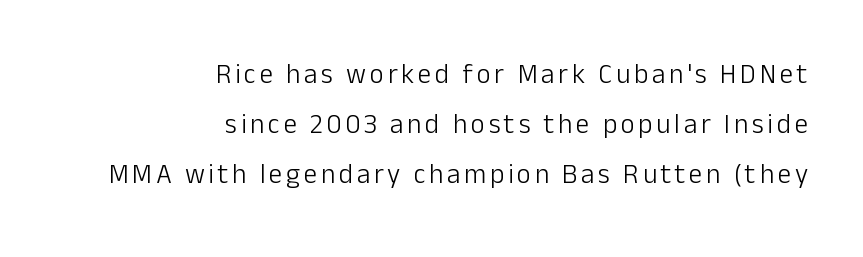
Q: Is the text bold? A: No.
Q: Is the text italic (slanted)? A: No, it is upright.
Q: Is the text underlined? A: No.
Q: How is the paragraph aligned? A: Right-aligned.
